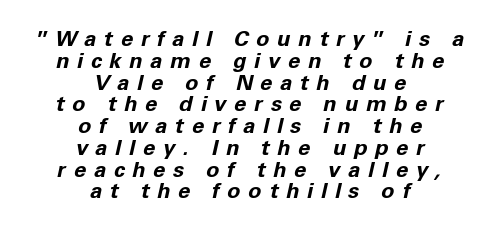
{"italic": "yes", "lean": "right", "slant_degrees": 11, "bold": "yes", "underline": "no", "align": "center", "line_spacing": "tight", "line_spacing_ratio": 0.99, "letter_spacing": "wide", "letter_spacing_em": 0.35, "glyph_px": 22}
